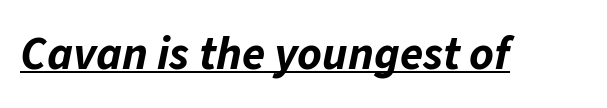
Q: Is the text bold? A: Yes.
Q: Is the text italic (slanted)? A: Yes, it leans right by about 11 degrees.
Q: Is the text underlined? A: Yes.
Q: Is the spacing between letters normal or unusually wide? A: Normal.
Q: Width (condensed, normal, or wide)? A: Normal.
Q: Stroke contrast? A: Low.
Q: x-height? A: Medium.
Q: Monospaced? A: No.
